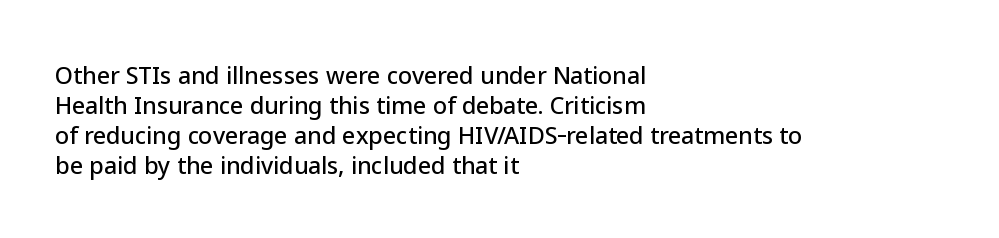
{"italic": "no", "underline": "no", "align": "left", "line_spacing": "normal", "line_spacing_ratio": 1.31, "letter_spacing": "normal", "letter_spacing_em": 0.0, "glyph_px": 23}
